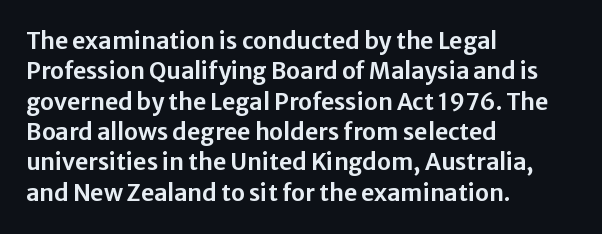
The face used here is rendered with its standard letterfit. These lines are set flush left with a ragged right edge. The glyphs are unaccompanied by any horizontal stroke below them. Normally led — the rows are evenly, conventionally spaced. Do the letters lean? They stand straight.
